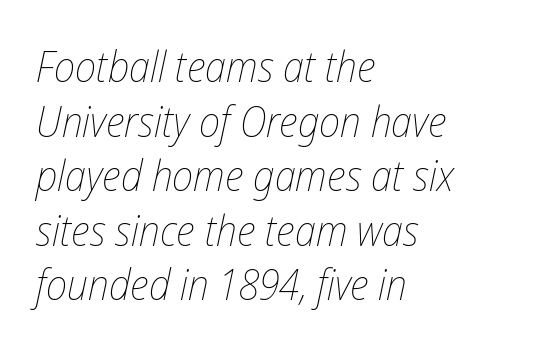
Q: Is the text bold? A: No.
Q: Is the text italic (slanted)? A: Yes, it leans right by about 12 degrees.
Q: Is the text underlined? A: No.
Q: How is the paragraph aligned? A: Left-aligned.
Q: Is the spacing between letters normal or unusually wide? A: Normal.
Q: Is the spacing between lines tight, normal or loose? A: Normal.
Q: Width (condensed, normal, or wide)? A: Condensed.
Q: Stroke contrast? A: Low.
Q: x-height? A: Medium.
Q: Monospaced? A: No.
